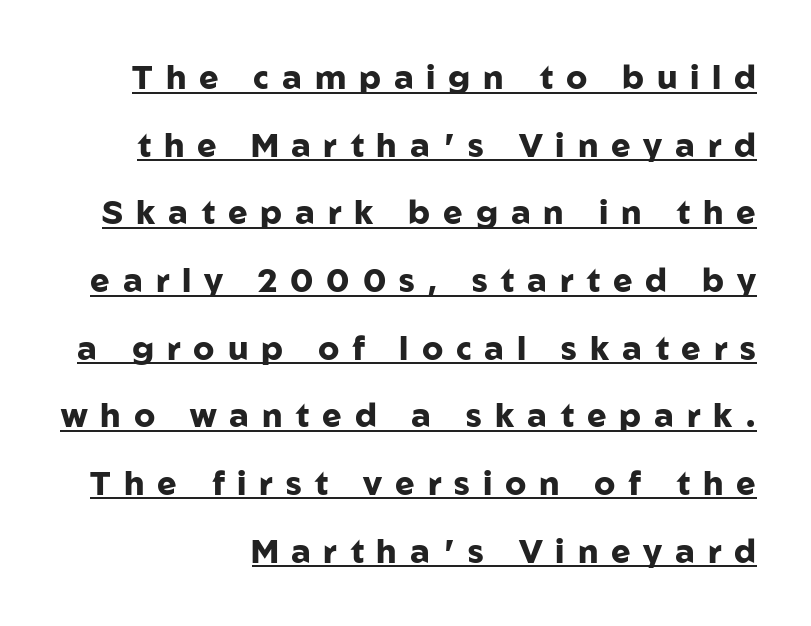
The image shows 33 px heavy sans-serif type, upright; set right-aligned, loose line spacing (2.05x), unusually wide letter spacing (+0.39 em), underlined; low stroke contrast and a medium x-height.
